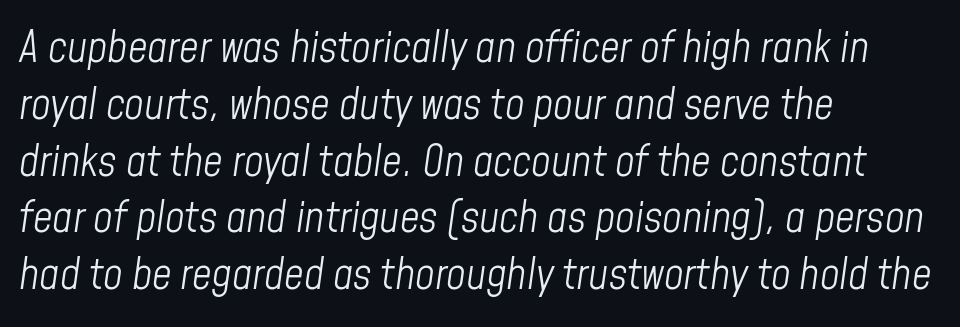
Q: Is the text bold? A: No.
Q: Is the text italic (slanted)? A: Yes, it leans right by about 8 degrees.
Q: Is the text underlined? A: No.
Q: How is the paragraph aligned? A: Left-aligned.
Q: Is the spacing between letters normal or unusually wide? A: Normal.
Q: Is the spacing between lines tight, normal or loose? A: Normal.
Q: Width (condensed, normal, or wide)? A: Condensed.
Q: Stroke contrast? A: Low.
Q: x-height? A: Medium.
Q: Monospaced? A: No.
